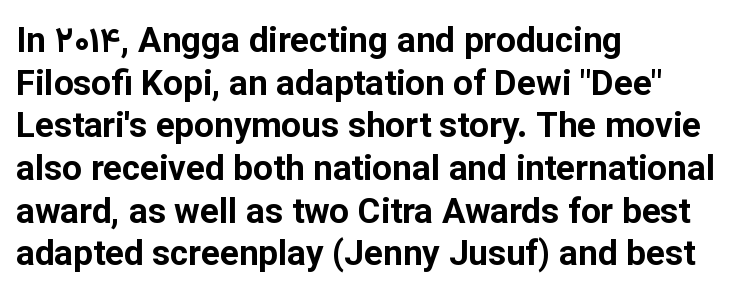
The type family on display is of the sans-serif kind. Every letter is thick-stroked: bold, no question. The setting favours the left margin, as ordinary paragraphs usually do. A clean baseline with only descenders dipping below it.
